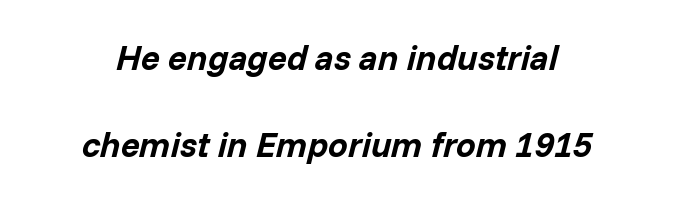
Q: Is the text bold? A: Yes.
Q: Is the text italic (slanted)? A: Yes, it leans right by about 14 degrees.
Q: Is the text underlined? A: No.
Q: How is the paragraph aligned? A: Centered.
Q: Is the spacing between letters normal or unusually wide? A: Normal.
Q: Is the spacing between lines tight, normal or loose? A: Loose.
Q: Width (condensed, normal, or wide)? A: Normal.
Q: Stroke contrast? A: Low.
Q: x-height? A: Medium.
Q: Monospaced? A: No.
